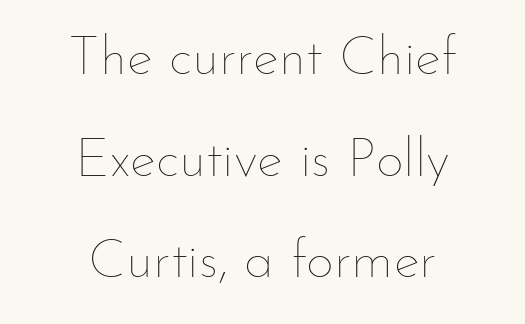
Short note: letters normally spaced. Horizontal alignment here is central, giving a formal, balanced look. Plain, unruled lines of type. Vertical stems look standard width or narrower in stroke.
